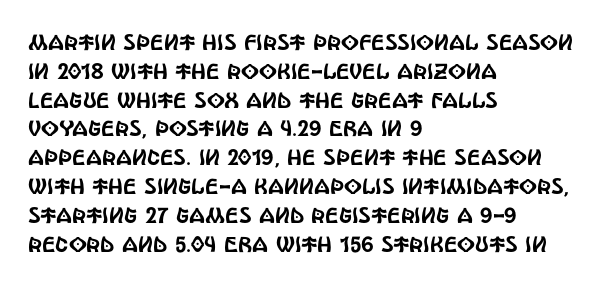
Q: Is the text italic (slanted)? A: No, it is upright.
Q: Is the text underlined? A: No.
Q: How is the paragraph aligned? A: Left-aligned.
Q: Is the spacing between letters normal or unusually wide? A: Normal.
Q: Is the spacing between lines tight, normal or loose? A: Normal.
